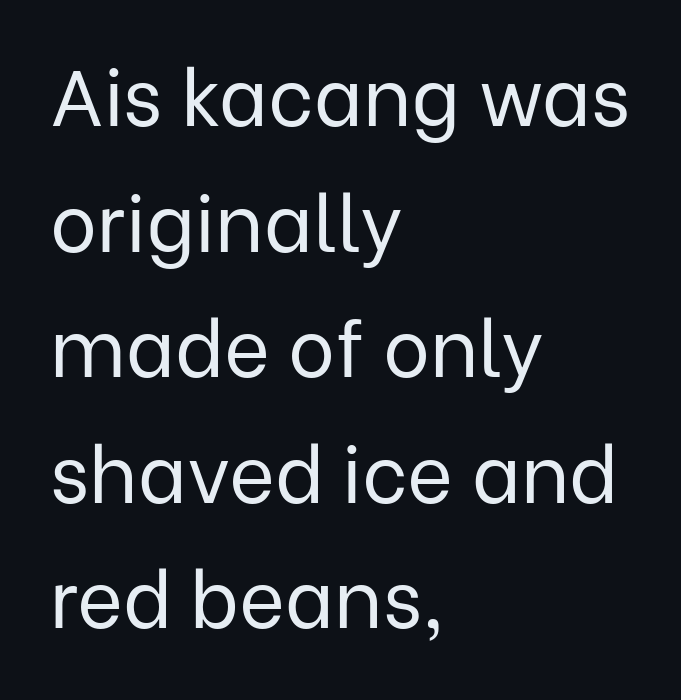
In terms of letterform style, serifs are entirely absent. The tracking reads as untouched default to a designer's eye. The cut favours lightness, reaching ordinary text weight at its darkest. Layout note: lines flush left.
